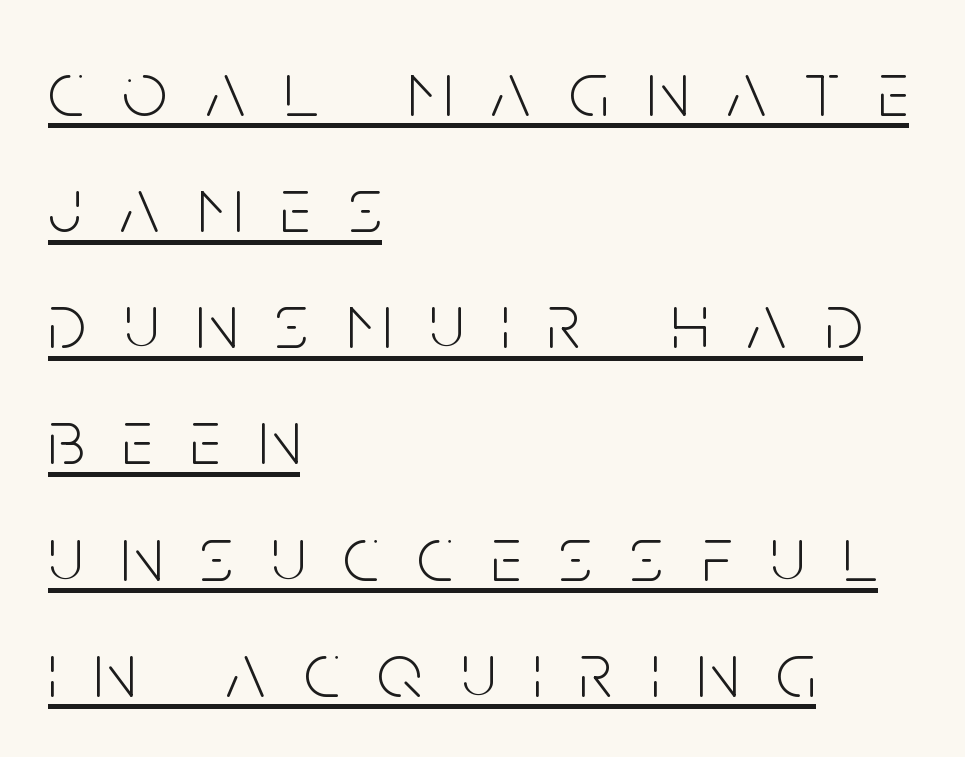
Q: Is the text bold? A: No.
Q: Is the text italic (slanted)? A: No, it is upright.
Q: Is the typeface a serif or a sans-serif typeface? A: Sans-serif.
Q: Is the text underlined? A: Yes.
Q: How is the paragraph aligned? A: Left-aligned.
Q: Is the spacing between letters normal or unusually wide? A: Unusually wide.
Q: Is the spacing between lines tight, normal or loose? A: Normal.
Q: Width (condensed, normal, or wide)? A: Condensed.
Q: Stroke contrast? A: Low.
Q: x-height? A: Large.
Q: Monospaced? A: No.
